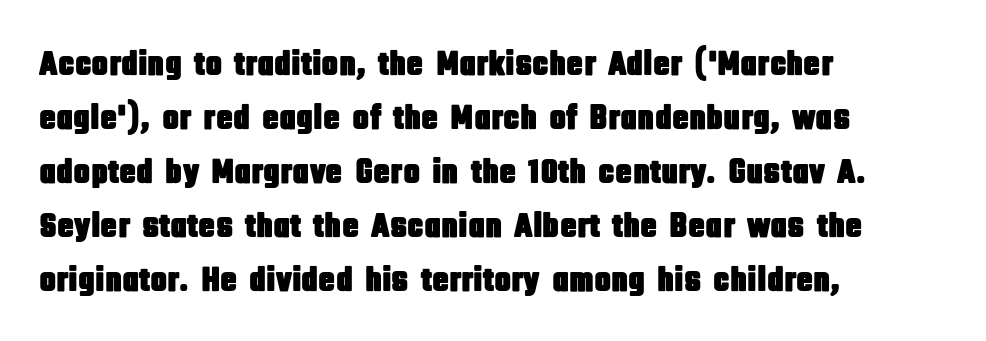
No extra tracking has been applied to these lines. Leading matches the norm, producing a regular column. Varying glyph widths throughout — classic text-font behaviour. The type family on display is of the sans-serif kind.
